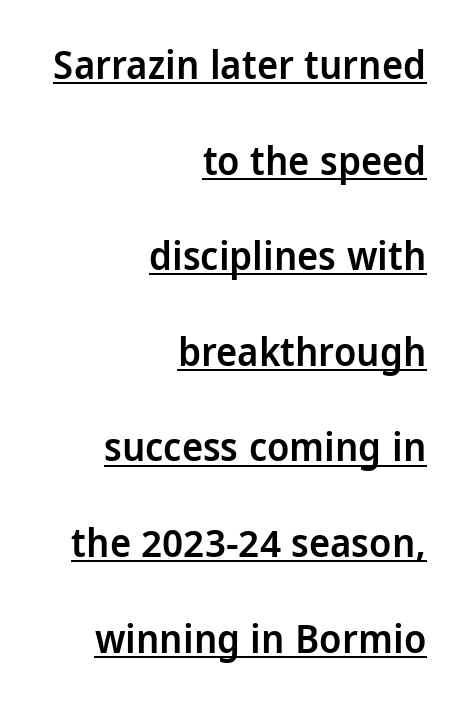
Q: Is the text bold? A: Semi-bold.
Q: Is the text italic (slanted)? A: No, it is upright.
Q: Is the typeface a serif or a sans-serif typeface? A: Sans-serif.
Q: Is the text underlined? A: Yes.
Q: How is the paragraph aligned? A: Right-aligned.
Q: Is the spacing between letters normal or unusually wide? A: Normal.
Q: Is the spacing between lines tight, normal or loose? A: Loose.
Q: Width (condensed, normal, or wide)? A: Normal.
Q: Stroke contrast? A: Low.
Q: x-height? A: Medium.
Q: Monospaced? A: No.
